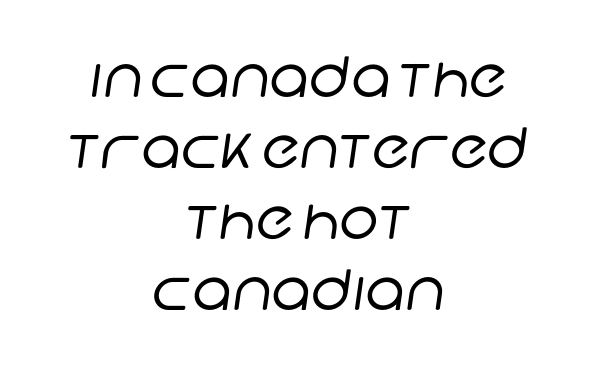
The image shows 56 px regular-weight sans-serif type; set centered, normal line spacing (1.27x), normal letter spacing, not underlined; low stroke contrast and a large x-height.
